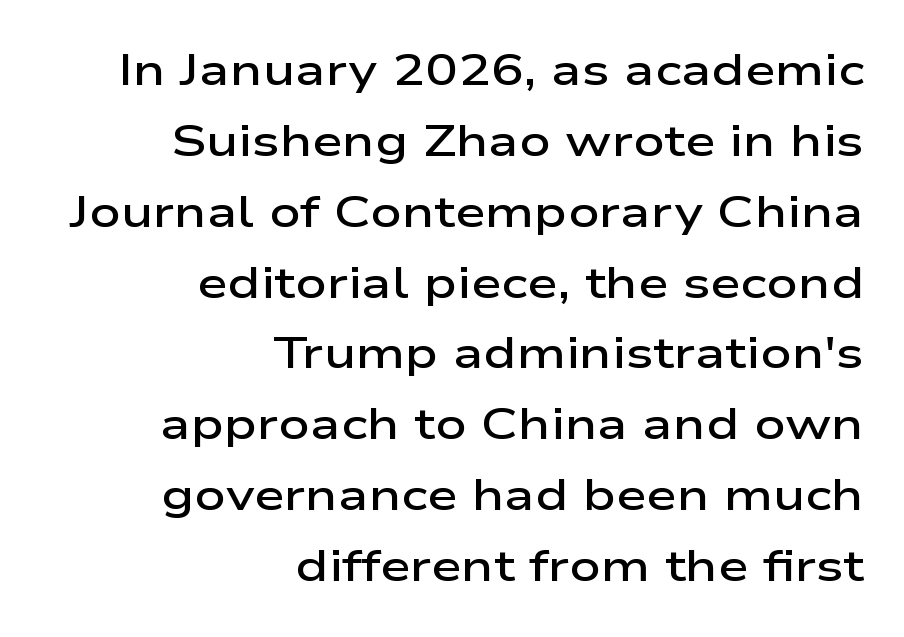
{"serif": "no", "italic": "no", "bold": "semi", "weight": "semibold", "width": "wide", "stroke_contrast": "low", "x_height": "medium", "monospaced": "no", "underline": "no", "align": "right", "line_spacing": "normal", "line_spacing_ratio": 1.61, "letter_spacing": "normal", "letter_spacing_em": 0.0, "glyph_px": 44}
